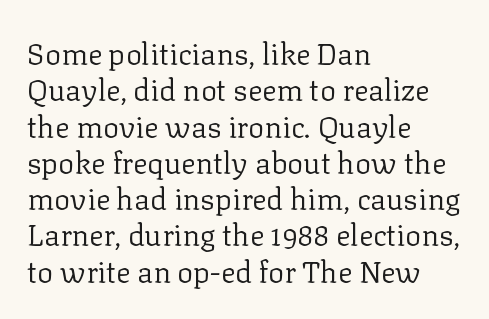
The foot of each line stays bare and open. Visually the block forms a straight wall on the left and a jagged coastline on the right. Words appear dense and cohesive because spacing is normal. The rendering uses natural spacing where letterforms have individual widths. Observe the serifs anchoring each vertical stroke in this sample. Stem width sits at or under what a default text font uses.
